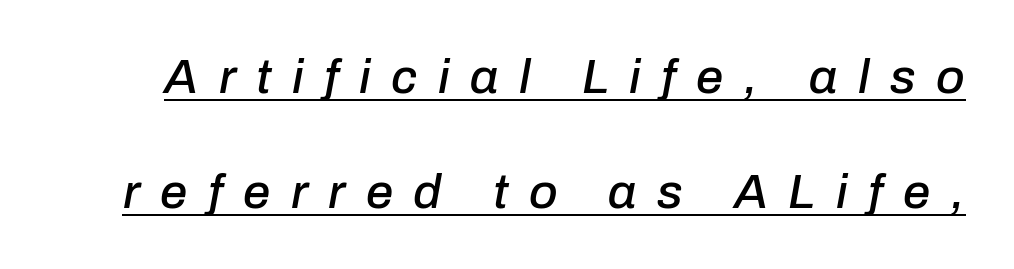
Q: Is the text italic (slanted)? A: Yes, it leans right by about 10 degrees.
Q: Is the text underlined? A: Yes.
Q: Is the spacing between letters normal or unusually wide? A: Unusually wide.
Q: Is the spacing between lines tight, normal or loose? A: Loose.
Q: Width (condensed, normal, or wide)? A: Normal.
Q: Stroke contrast? A: Low.
Q: x-height? A: Medium.
Q: Monospaced? A: No.
